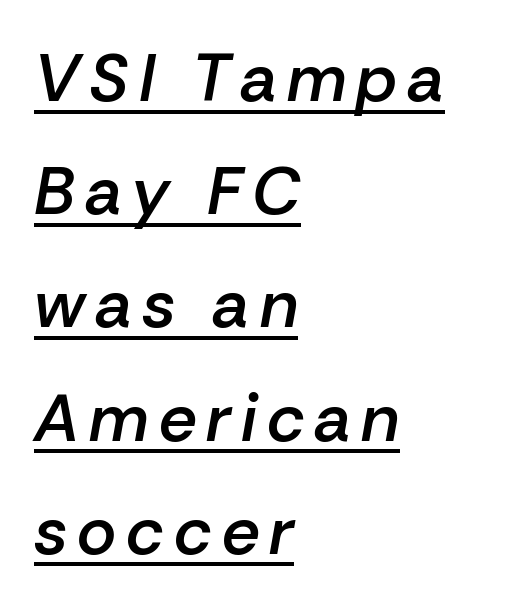
The image shows 67 px semibold type, italic (leaning right); set left-aligned, normal line spacing (1.69x), underlined; low stroke contrast and a medium x-height.
